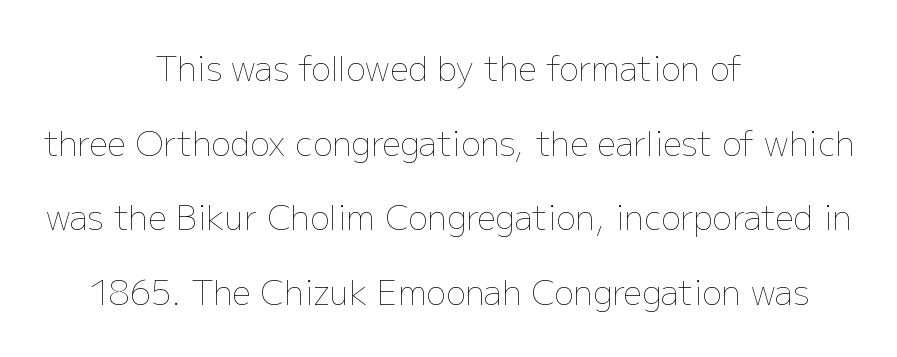
Caption: standard tracking, unaltered. Airy leading. The paragraph shown floats in the horizontal middle. The passage shown is typed in a proportional face where columns would drift.
